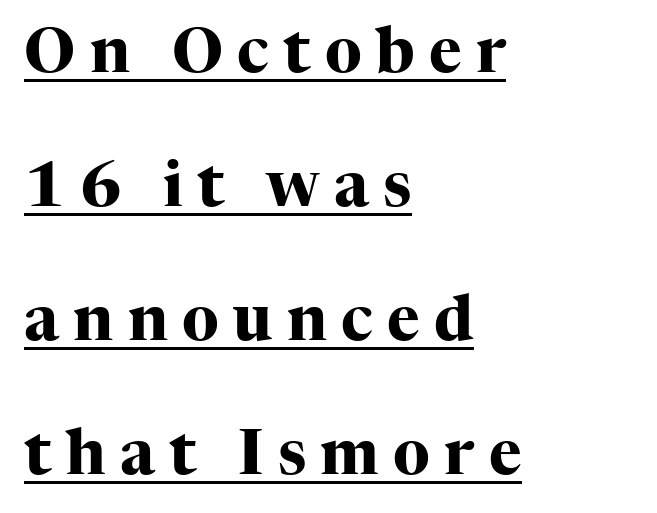
{"serif": "yes", "italic": "no", "bold": "yes", "weight": "heavy", "width": "normal", "stroke_contrast": "high", "x_height": "medium", "monospaced": "no", "underline": "yes", "align": "left", "line_spacing": "loose", "line_spacing_ratio": 2.16, "letter_spacing": "wide", "letter_spacing_em": 0.23, "glyph_px": 62}
